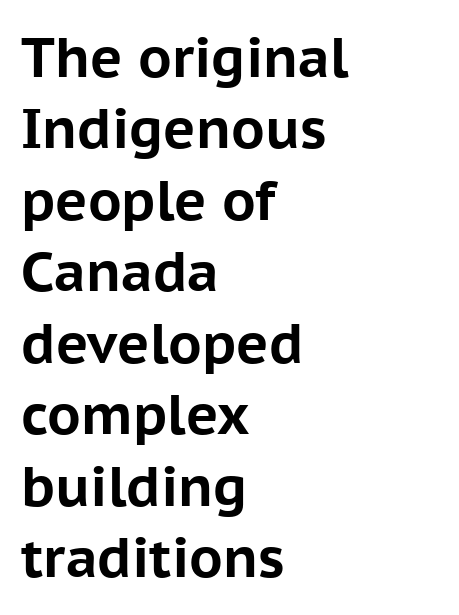
Q: Is the text bold? A: Yes.
Q: Is the text italic (slanted)? A: No, it is upright.
Q: Is the typeface a serif or a sans-serif typeface? A: Sans-serif.
Q: Is the text underlined? A: No.
Q: How is the paragraph aligned? A: Left-aligned.
Q: Is the spacing between letters normal or unusually wide? A: Normal.
Q: Is the spacing between lines tight, normal or loose? A: Normal.
Q: Width (condensed, normal, or wide)? A: Normal.
Q: Stroke contrast? A: Low.
Q: x-height? A: Medium.
Q: Monospaced? A: No.
